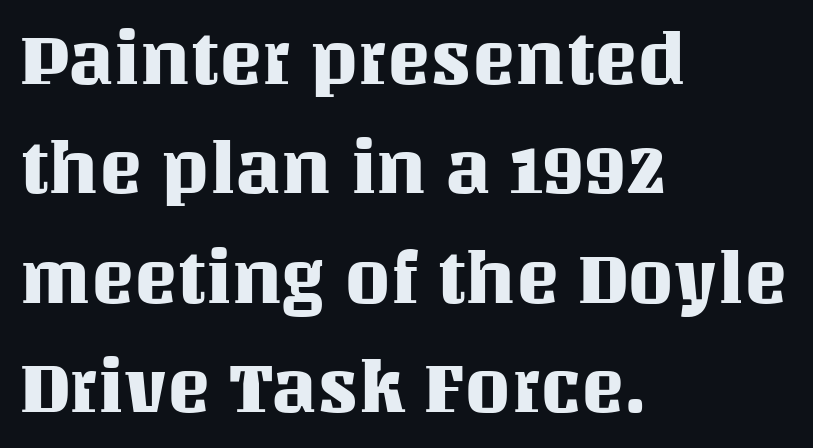
{"italic": "no", "width": "normal", "stroke_contrast": "medium", "x_height": "large", "monospaced": "no", "underline": "no", "align": "left", "line_spacing": "normal", "line_spacing_ratio": 1.5, "letter_spacing": "normal", "letter_spacing_em": 0.0, "glyph_px": 73}
